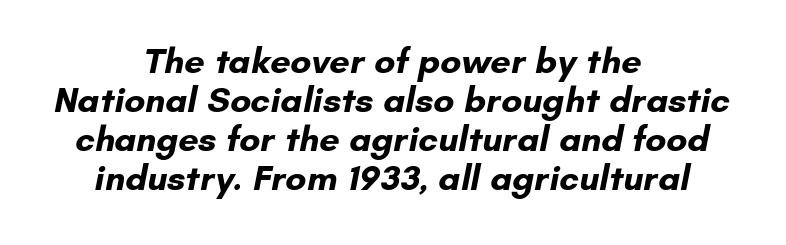
{"serif": "no", "bold": "yes", "weight": "bold", "width": "normal", "stroke_contrast": "low", "x_height": "small", "monospaced": "no", "underline": "no", "align": "center", "line_spacing": "tight", "line_spacing_ratio": 1.08, "letter_spacing": "normal", "letter_spacing_em": 0.0, "glyph_px": 36}
